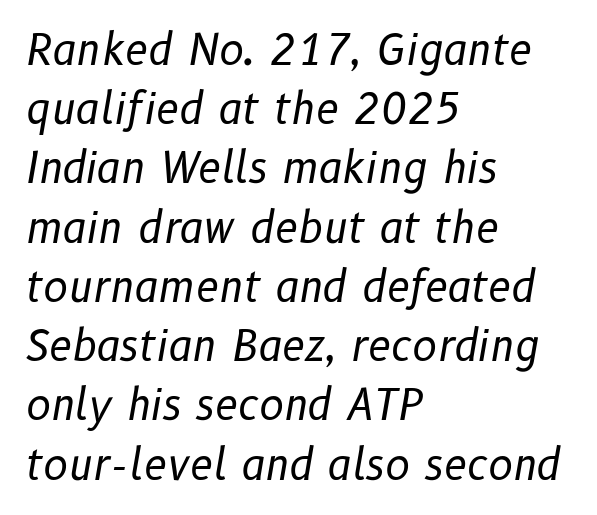
The typeface has the unassuming heft of standard copy or less. The rendering uses natural spacing where letterforms have individual widths. What stands out about the letter spacing? Nothing — it is the standard amount. Notice how the passage keeps a crisp vertical edge on the left only. Whoever set this chose a conventional vertical rhythm. Anything drawn beneath the words? Only blank space.
